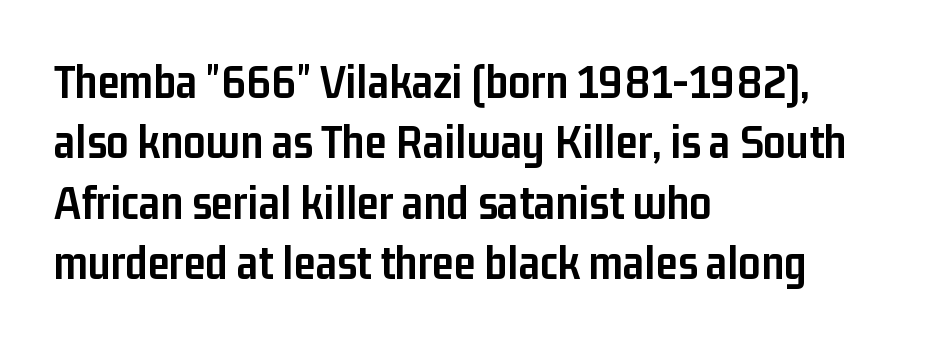
{"serif": "no", "italic": "no", "bold": "yes", "weight": "semibold", "width": "condensed", "stroke_contrast": "low", "x_height": "medium", "monospaced": "no", "underline": "no", "align": "left", "line_spacing_ratio": 1.23, "letter_spacing": "normal", "letter_spacing_em": 0.0, "glyph_px": 49}
